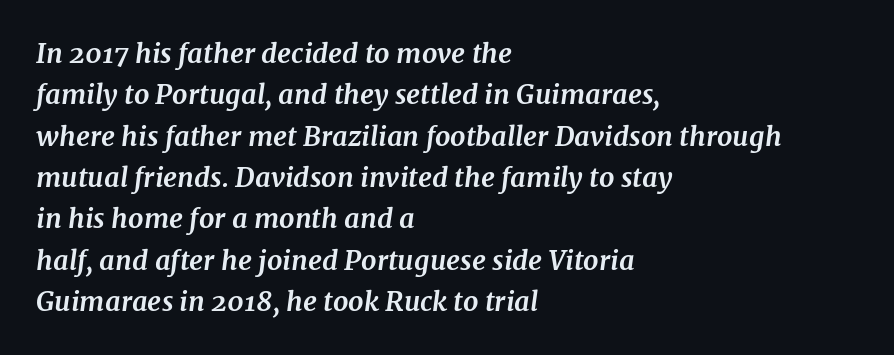
{"italic": "yes", "lean": "right", "slant_degrees": 7, "bold": "yes", "underline": "no", "align": "left", "line_spacing": "normal", "line_spacing_ratio": 1.53, "letter_spacing": "normal", "letter_spacing_em": 0.0, "glyph_px": 27}
